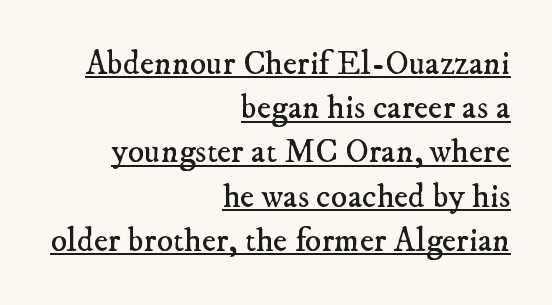
Q: Is the text bold? A: No.
Q: Is the typeface a serif or a sans-serif typeface? A: Serif.
Q: Is the text underlined? A: Yes.
Q: How is the paragraph aligned? A: Right-aligned.
Q: Is the spacing between letters normal or unusually wide? A: Normal.
Q: Is the spacing between lines tight, normal or loose? A: Normal.
Q: Width (condensed, normal, or wide)? A: Normal.
Q: Stroke contrast? A: Low.
Q: x-height? A: Small.
Q: Monospaced? A: No.
